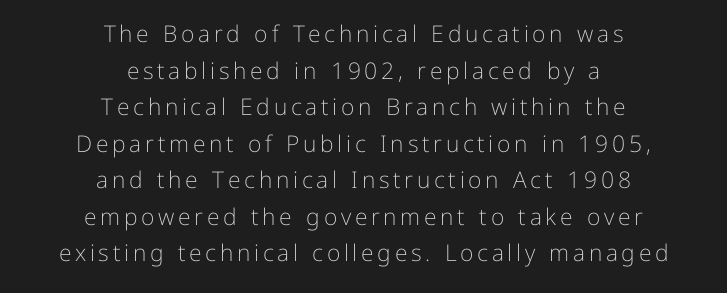
Q: Is the text bold? A: No.
Q: Is the text italic (slanted)? A: No, it is upright.
Q: Is the text underlined? A: No.
Q: How is the paragraph aligned? A: Centered.
Q: Is the spacing between lines tight, normal or loose? A: Normal.
